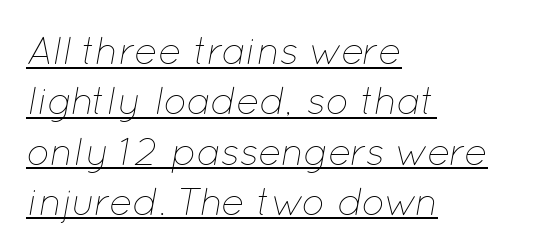
Q: Is the text bold? A: No.
Q: Is the text italic (slanted)? A: Yes, it leans right by about 12 degrees.
Q: Is the text underlined? A: Yes.
Q: How is the paragraph aligned? A: Left-aligned.
Q: Is the spacing between letters normal or unusually wide? A: Normal.
Q: Is the spacing between lines tight, normal or loose? A: Normal.
Q: Width (condensed, normal, or wide)? A: Normal.
Q: Stroke contrast? A: Low.
Q: x-height? A: Medium.
Q: Monospaced? A: No.
